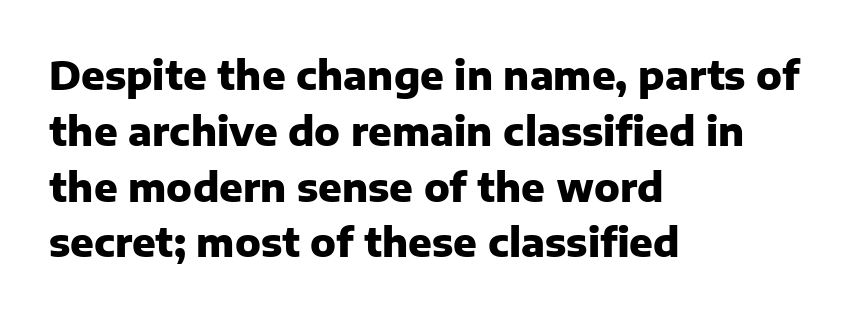
Strokes here are thick enough to call this a true bold. The baseline area is clear. You can tell from the bare stems that sans-serif type was used. The face used here is proportionally spaced, like ordinary book or web type. You could call the tracking neutral — neither tight nor loose. Is there much room between lines? A standard amount, neither cramped nor airy.
